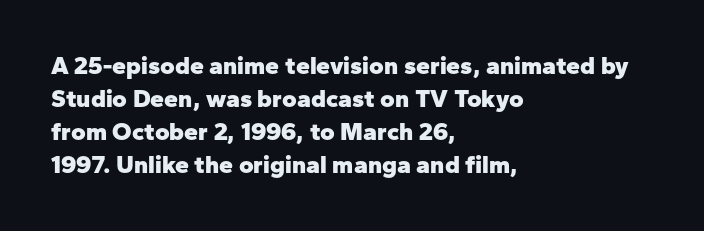
A full-strength bold gives these letters their thick strokes. The gaps between neighbouring characters are ordinary and unremarkable. The lines sit at an ordinary, default distance from one another. Descender tails drop into unmarked territory.
